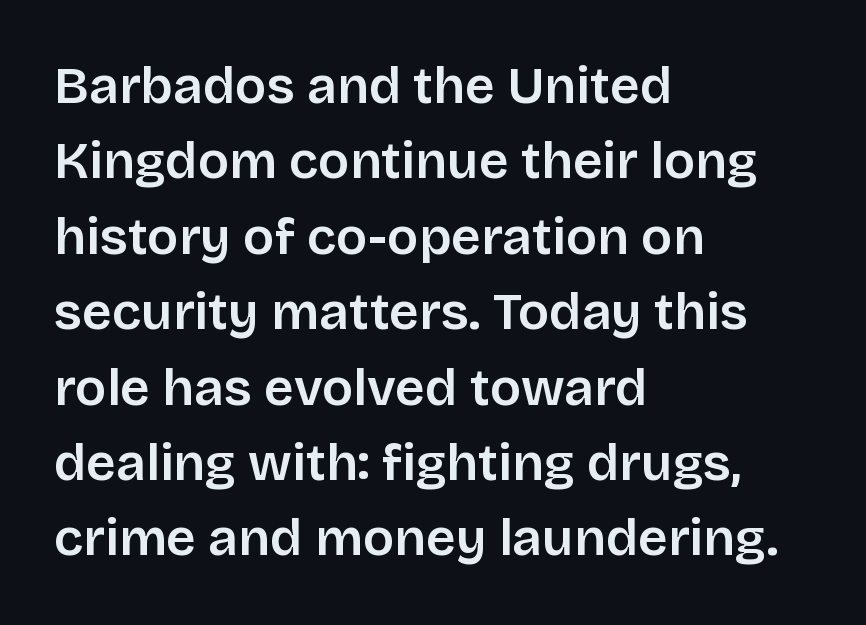
Ascenders rise straight up at ninety degrees. The vertical gap from one line to the next is medium. Are there feet on the stems? There aren't — it's a sans. The text block is weighted toward the left margin, trailing off unevenly rightward. The face used here is proportionally spaced, like ordinary book or web type. Plain, unruled lines of type.
